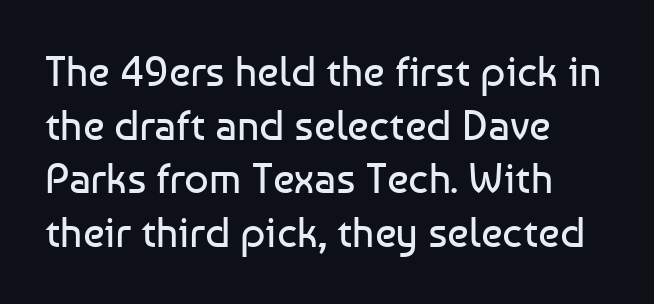
{"serif": "no", "italic": "no", "bold": "no", "weight": "regular", "width": "normal", "stroke_contrast": "low", "x_height": "medium", "monospaced": "no", "underline": "no", "align": "left", "line_spacing": "normal", "line_spacing_ratio": 1.25, "letter_spacing": "normal", "letter_spacing_em": 0.0, "glyph_px": 43}
